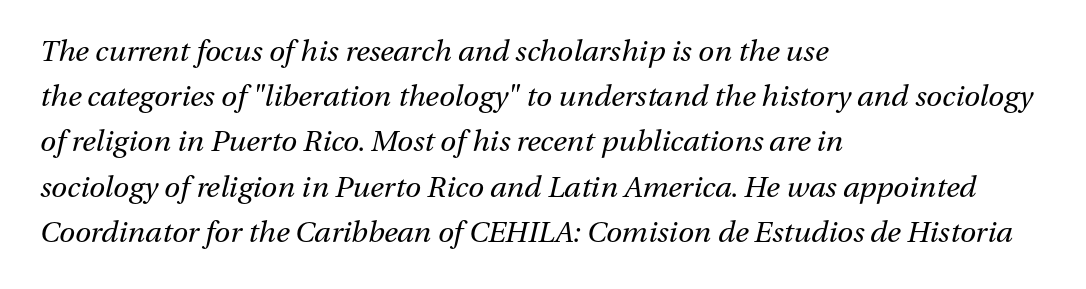
Does the lettering tilt? It does — this is italic. Left-aligned paragraph, ragged on the right. The font is comparable to plain body text, perhaps lighter. Each word holds together tightly as a unit, with standard inter-letter gaps. Words float on clear page, feet unadorned.
